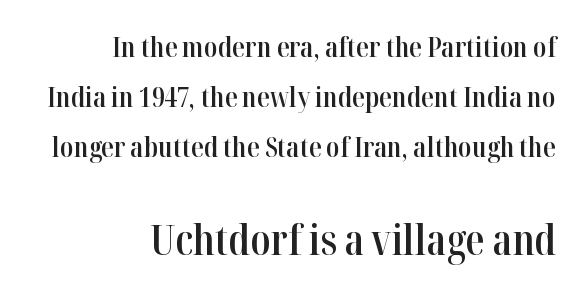
The lines in this sample share a right terminus and differ only in where they begin. Beneath every word, the page is bare. This rendering leaves character spacing at its baseline value. Posture: straight, roman, zero tilt. Are there feet on the stems? There are — it's a serif.
